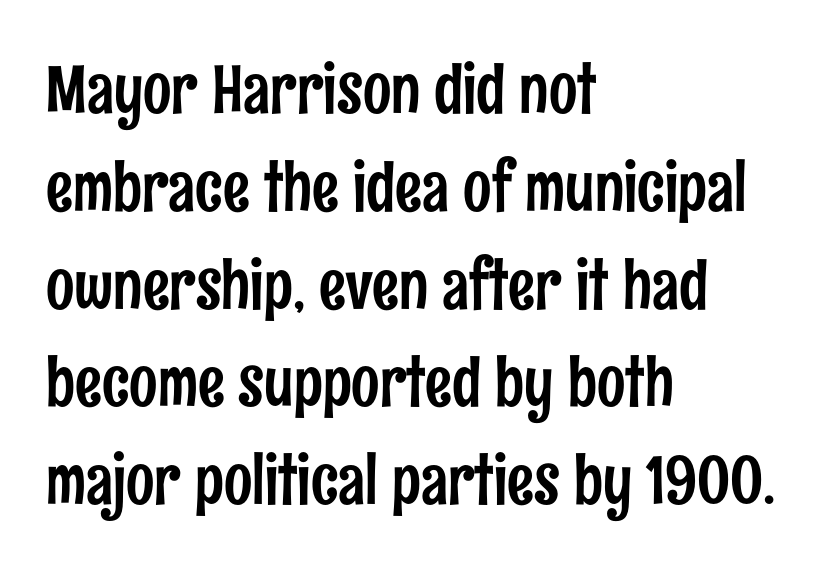
Unlike italic type, these characters show no tilt at all. Only glyphs here, with clear space below each row. The ragged edge is on the right, which tells us the setting is flush left. Inter-character spacing is left at the font's built-in metrics.
